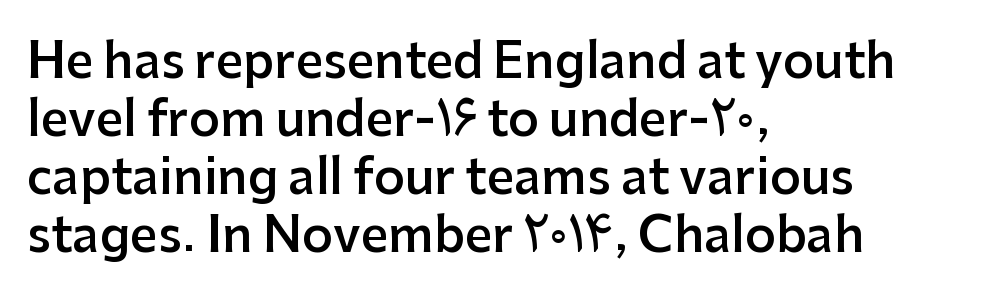
The image shows 48 px semibold sans-serif type, upright; set left-aligned, line spacing 1.21x, normal letter spacing, not underlined; low stroke contrast and a medium x-height.
